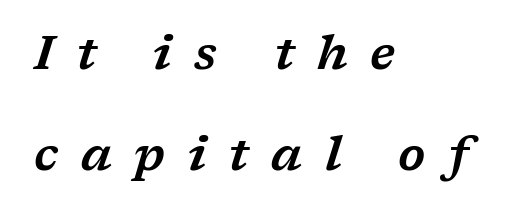
{"serif": "yes", "italic": "yes", "lean": "right", "slant_degrees": 17, "width": "wide", "stroke_contrast": "low", "x_height": "medium", "monospaced": "no", "underline": "no", "align": "left", "line_spacing": "loose", "line_spacing_ratio": 2.14, "letter_spacing": "wide", "letter_spacing_em": 0.48, "glyph_px": 47}
